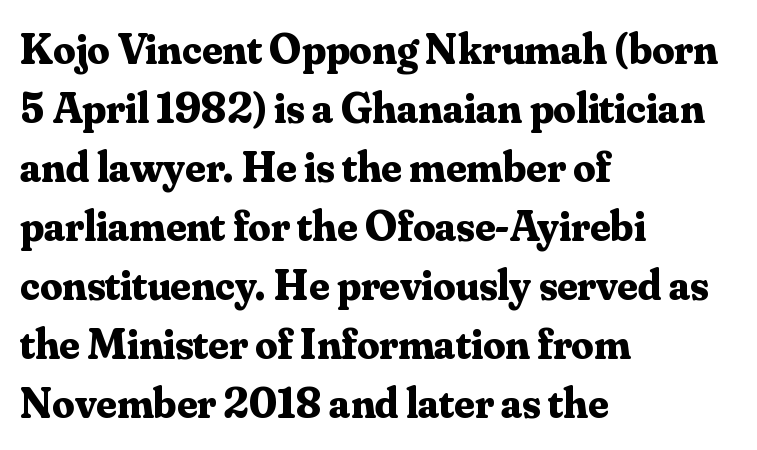
This rendering leaves character spacing at its baseline value. The leading is moderate, giving the passage an even texture. Students, this is bold: see how much ink each stroke carries. The paragraph has a hard left edge and a soft right edge. You can tell it's not italic because the verticals are truly vertical.
